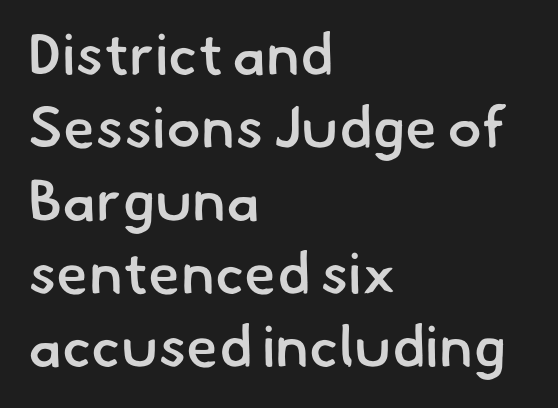
The image shows 58 px semibold sans-serif type; set left-aligned, normal line spacing (1.26x), normal letter spacing, not underlined; low stroke contrast and a small x-height.
